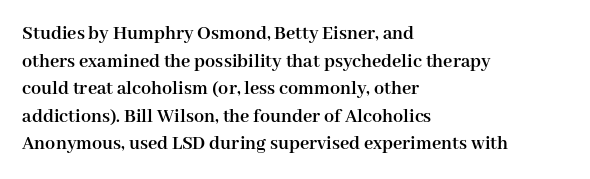
The image shows 20 px bold type, upright; set left-aligned, normal line spacing (1.38x), normal letter spacing, not underlined.
